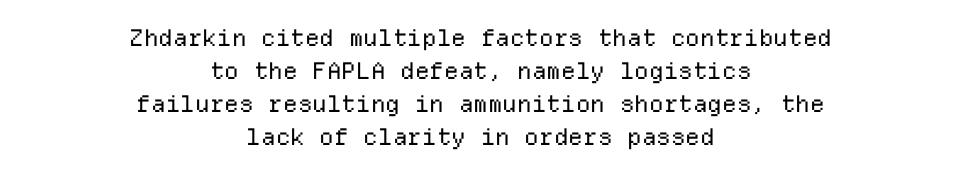
{"italic": "no", "bold": "no", "underline": "no", "align": "center", "line_spacing": "normal", "line_spacing_ratio": 1.44, "letter_spacing": "normal", "letter_spacing_em": 0.0, "glyph_px": 23}
